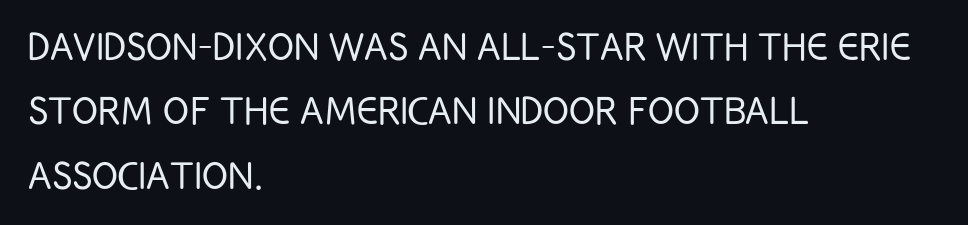
Q: Is the text bold? A: No.
Q: Is the text italic (slanted)? A: No, it is upright.
Q: Is the typeface a serif or a sans-serif typeface? A: Sans-serif.
Q: Is the text underlined? A: No.
Q: How is the paragraph aligned? A: Left-aligned.
Q: Is the spacing between letters normal or unusually wide? A: Normal.
Q: Is the spacing between lines tight, normal or loose? A: Normal.
Q: Width (condensed, normal, or wide)? A: Condensed.
Q: Stroke contrast? A: Low.
Q: x-height? A: Large.
Q: Monospaced? A: No.
